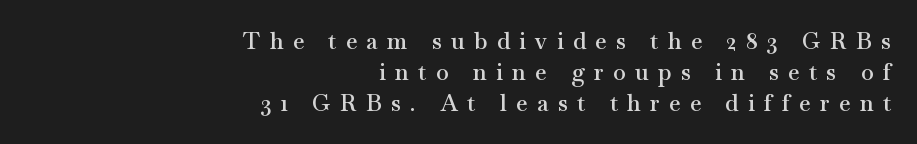
Q: Is the text bold? A: Semi-bold.
Q: Is the text italic (slanted)? A: No, it is upright.
Q: Is the text underlined? A: No.
Q: How is the paragraph aligned? A: Right-aligned.
Q: Is the spacing between letters normal or unusually wide? A: Unusually wide.
Q: Is the spacing between lines tight, normal or loose? A: Normal.
